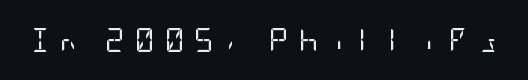
The typesetting does not lean heavy: it is not bold. A typesetter would mark this as roman, not italic. Beneath every word, the page is bare. Letter spacing: wide.
